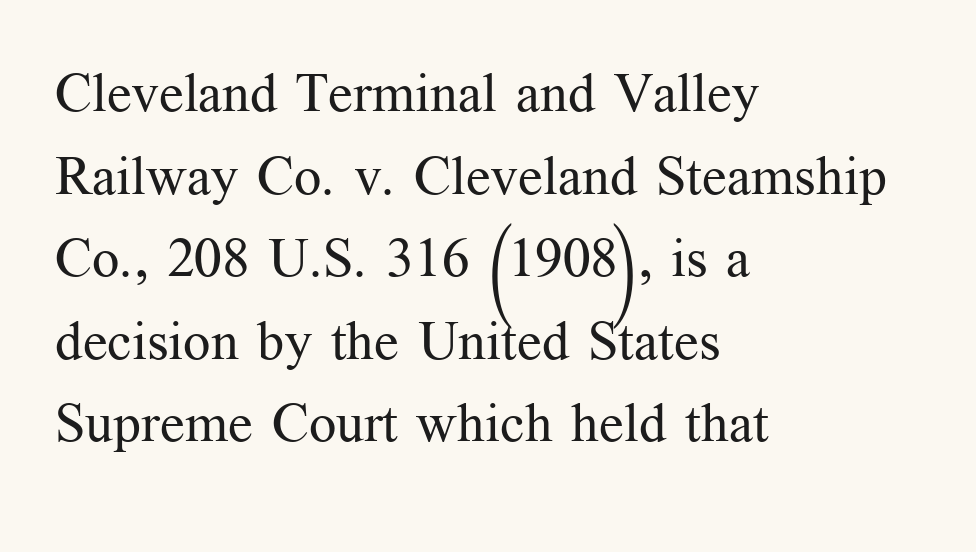
The baseline area is clear. Compared with a centered layout, this one pins lines to the left instead. The lines sit at an ordinary, default distance from one another. Weight class: somewhere from thin through regular.
